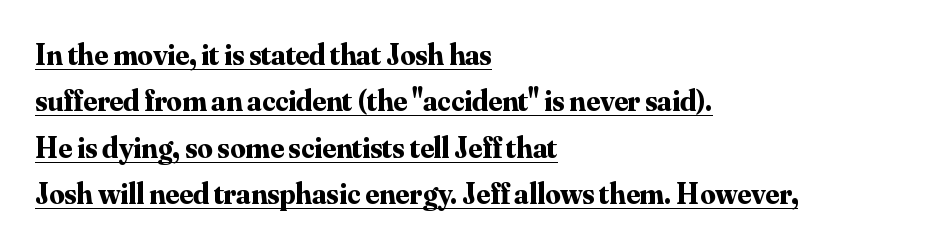
Q: Is the text bold? A: Yes.
Q: Is the text italic (slanted)? A: No, it is upright.
Q: Is the typeface a serif or a sans-serif typeface? A: Serif.
Q: Is the text underlined? A: Yes.
Q: How is the paragraph aligned? A: Left-aligned.
Q: Is the spacing between letters normal or unusually wide? A: Normal.
Q: Is the spacing between lines tight, normal or loose? A: Normal.
Q: Width (condensed, normal, or wide)? A: Normal.
Q: Stroke contrast? A: Medium.
Q: x-height? A: Small.
Q: Monospaced? A: No.
